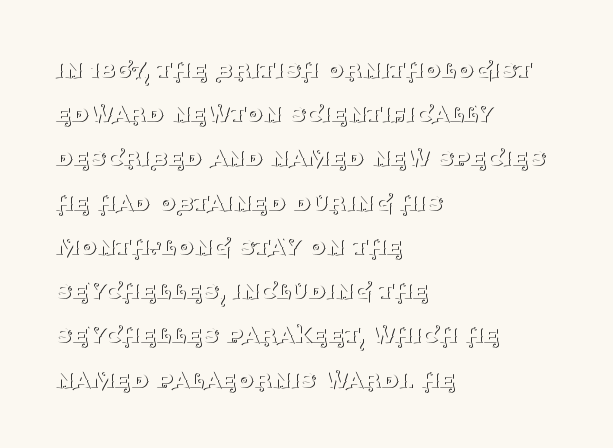
The image shows 28 px thin serif type, upright; set left-aligned, normal line spacing (1.58x), normal letter spacing, not underlined; medium stroke contrast and a large x-height.
